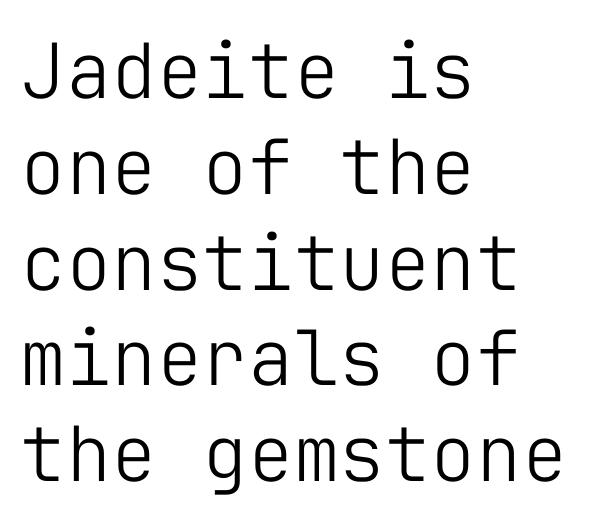
Decoration check: the copy has no underline. Unlike a traditional serif, this face leaves its strokes unadorned. The horizontal fit of the characters is conventional and even. Unlike italic type, these characters show no tilt at all.
